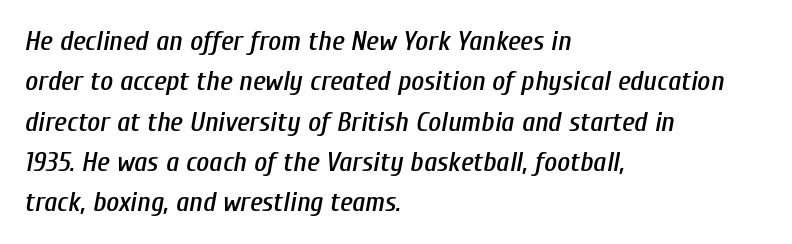
Q: Is the text italic (slanted)? A: Yes, it leans right by about 10 degrees.
Q: Is the text underlined? A: No.
Q: How is the paragraph aligned? A: Left-aligned.
Q: Is the spacing between letters normal or unusually wide? A: Normal.
Q: Is the spacing between lines tight, normal or loose? A: Normal.
Q: Width (condensed, normal, or wide)? A: Condensed.
Q: Stroke contrast? A: Low.
Q: x-height? A: Medium.
Q: Monospaced? A: No.
